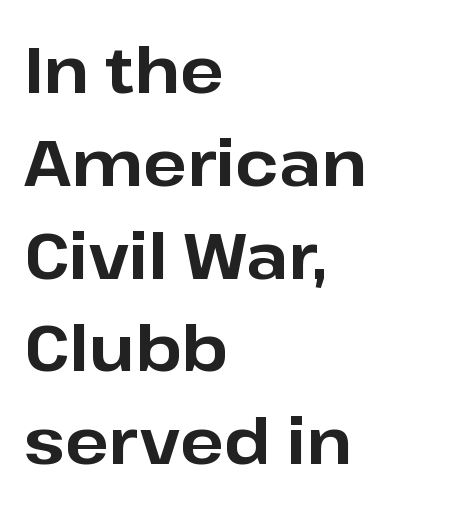
Q: Is the text bold? A: Yes.
Q: Is the text italic (slanted)? A: No, it is upright.
Q: Is the typeface a serif or a sans-serif typeface? A: Sans-serif.
Q: Is the text underlined? A: No.
Q: How is the paragraph aligned? A: Left-aligned.
Q: Is the spacing between letters normal or unusually wide? A: Normal.
Q: Is the spacing between lines tight, normal or loose? A: Normal.
Q: Width (condensed, normal, or wide)? A: Normal.
Q: Stroke contrast? A: Low.
Q: x-height? A: Medium.
Q: Monospaced? A: No.
